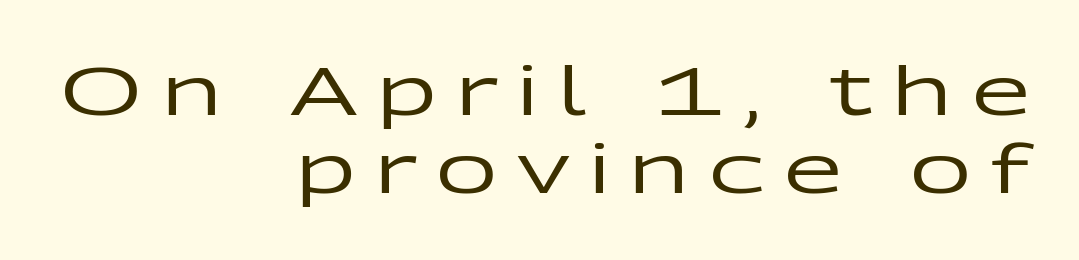
Q: Is the text italic (slanted)? A: No, it is upright.
Q: Is the typeface a serif or a sans-serif typeface? A: Sans-serif.
Q: Is the text underlined? A: No.
Q: How is the paragraph aligned? A: Right-aligned.
Q: Is the spacing between letters normal or unusually wide? A: Unusually wide.
Q: Width (condensed, normal, or wide)? A: Wide.
Q: Stroke contrast? A: Low.
Q: x-height? A: Medium.
Q: Monospaced? A: No.
